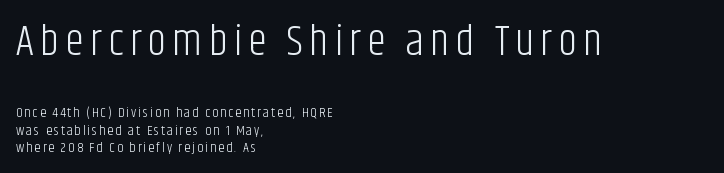
{"serif": "no", "italic": "no", "bold": "no", "weight": "light", "width": "condensed", "stroke_contrast": "low", "x_height": "large", "monospaced": "no", "underline": "no", "align": "left", "line_spacing": "normal", "line_spacing_ratio": 1.25, "larger_block": "first", "size_ratio": 3.07, "glyph_px": 43}
